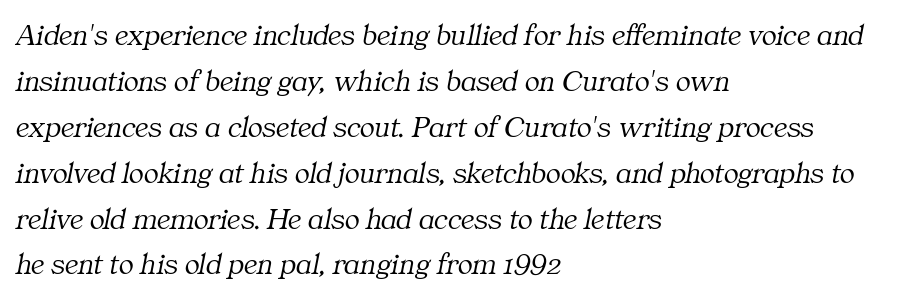
Q: Is the text bold? A: No.
Q: Is the text italic (slanted)? A: Yes, it leans right by about 11 degrees.
Q: Is the typeface a serif or a sans-serif typeface? A: Serif.
Q: Is the text underlined? A: No.
Q: How is the paragraph aligned? A: Left-aligned.
Q: Is the spacing between letters normal or unusually wide? A: Normal.
Q: Is the spacing between lines tight, normal or loose? A: Normal.
Q: Width (condensed, normal, or wide)? A: Normal.
Q: Stroke contrast? A: Medium.
Q: x-height? A: Medium.
Q: Monospaced? A: No.
